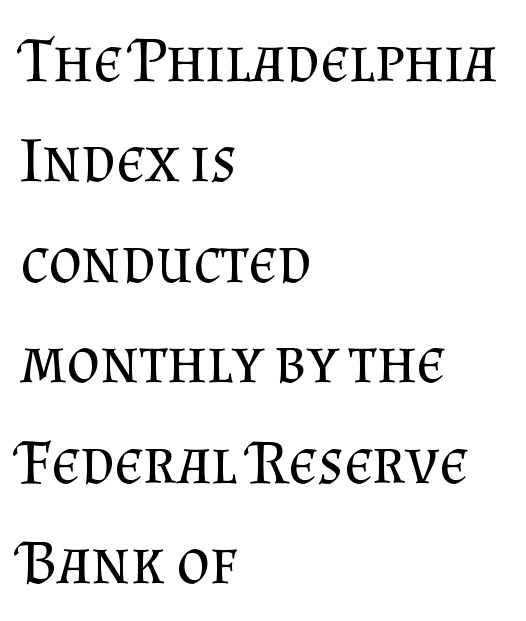
{"serif": "yes", "italic": "no", "bold": "no", "weight": "regular", "width": "normal", "stroke_contrast": "medium", "x_height": "small", "monospaced": "no", "underline": "no", "align": "left", "line_spacing": "normal", "line_spacing_ratio": 1.57, "letter_spacing": "normal", "letter_spacing_em": 0.0, "glyph_px": 64}
